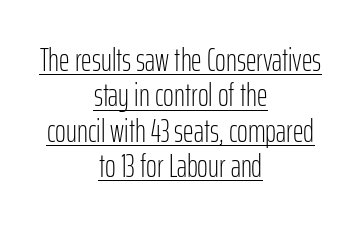
{"serif": "no", "italic": "no", "bold": "no", "weight": "light", "width": "condensed", "stroke_contrast": "low", "x_height": "medium", "monospaced": "no", "underline": "yes", "align": "center", "line_spacing": "tight", "line_spacing_ratio": 1.07, "letter_spacing": "normal", "letter_spacing_em": 0.0, "glyph_px": 33}
